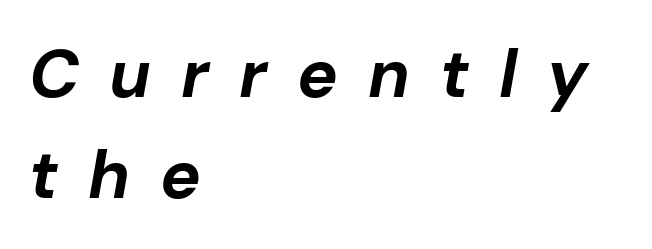
{"italic": "yes", "lean": "right", "slant_degrees": 10, "bold": "yes", "weight": "bold", "width": "normal", "stroke_contrast": "low", "x_height": "medium", "monospaced": "no", "underline": "no", "align": "left", "line_spacing": "normal", "line_spacing_ratio": 1.48, "letter_spacing": "wide", "letter_spacing_em": 0.44, "glyph_px": 68}
